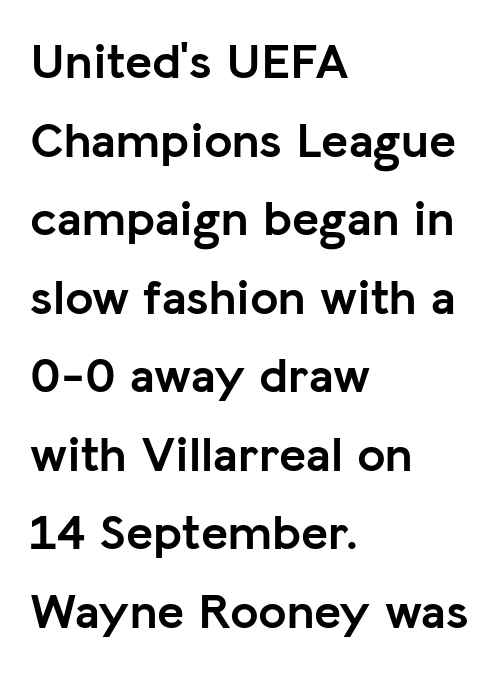
{"serif": "no", "italic": "no", "bold": "yes", "weight": "semibold", "width": "normal", "stroke_contrast": "low", "x_height": "medium", "monospaced": "no", "underline": "no", "align": "left", "line_spacing": "normal", "line_spacing_ratio": 1.54, "letter_spacing": "normal", "letter_spacing_em": 0.0, "glyph_px": 51}
